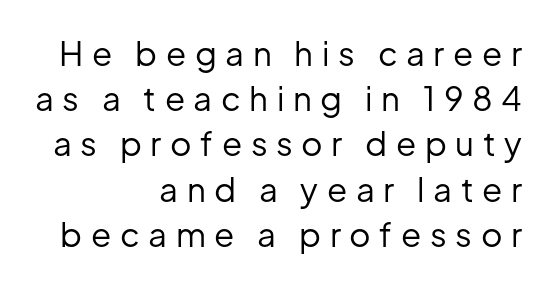
Q: Is the text bold? A: No.
Q: Is the text italic (slanted)? A: No, it is upright.
Q: Is the typeface a serif or a sans-serif typeface? A: Sans-serif.
Q: Is the text underlined? A: No.
Q: How is the paragraph aligned? A: Right-aligned.
Q: Is the spacing between letters normal or unusually wide? A: Unusually wide.
Q: Is the spacing between lines tight, normal or loose? A: Normal.
Q: Width (condensed, normal, or wide)? A: Normal.
Q: Stroke contrast? A: Low.
Q: x-height? A: Medium.
Q: Monospaced? A: No.
